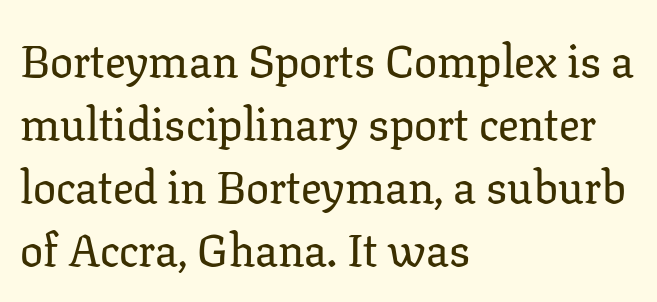
{"serif": "yes", "italic": "no", "width": "normal", "stroke_contrast": "low", "x_height": "medium", "monospaced": "no", "underline": "no", "align": "left", "line_spacing": "normal", "line_spacing_ratio": 1.37, "letter_spacing": "normal", "letter_spacing_em": 0.0, "glyph_px": 46}
